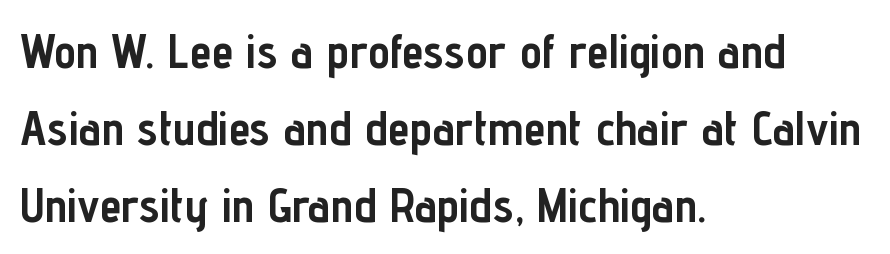
The image shows 49 px semibold, condensed sans-serif type, upright; set left-aligned, normal line spacing (1.57x), normal letter spacing, not underlined; low stroke contrast and a medium x-height.
